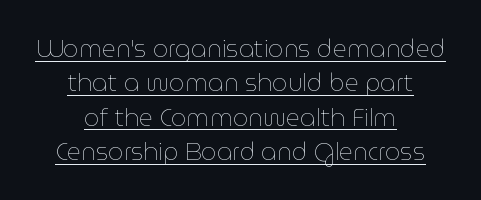
Does a line run under the words? Yes, clearly. This rendering uses center alignment, leaving both contours irregular but symmetric. Summary of weight: not heavy and not bold. Standard letterfit; no display-style spreading of the glyphs.
